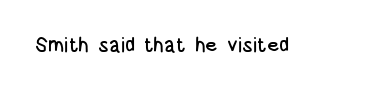
These lines keep a tight, regular rhythm from letter to letter. Unmarked baselines from the first word to the last. Italic: no, the glyphs are upright roman.
